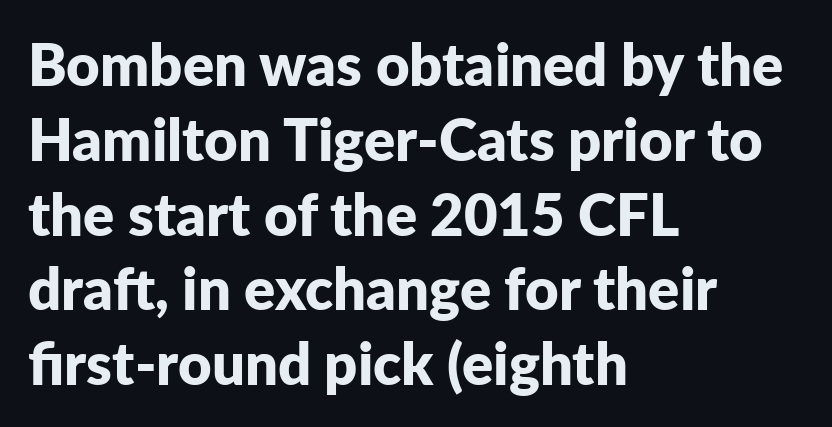
Q: Is the text bold? A: Yes.
Q: Is the text italic (slanted)? A: No, it is upright.
Q: Is the typeface a serif or a sans-serif typeface? A: Sans-serif.
Q: Is the text underlined? A: No.
Q: How is the paragraph aligned? A: Left-aligned.
Q: Is the spacing between letters normal or unusually wide? A: Normal.
Q: Is the spacing between lines tight, normal or loose? A: Normal.
Q: Width (condensed, normal, or wide)? A: Normal.
Q: Stroke contrast? A: Low.
Q: x-height? A: Medium.
Q: Monospaced? A: No.
